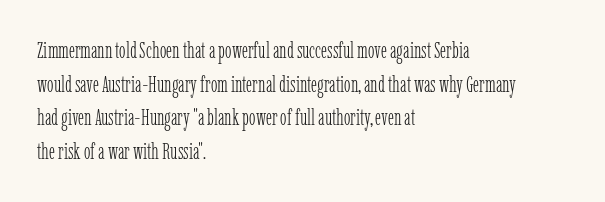
Q: Is the text bold? A: No.
Q: Is the text italic (slanted)? A: No, it is upright.
Q: Is the text underlined? A: No.
Q: How is the paragraph aligned? A: Left-aligned.
Q: Is the spacing between letters normal or unusually wide? A: Normal.
Q: Is the spacing between lines tight, normal or loose? A: Normal.
